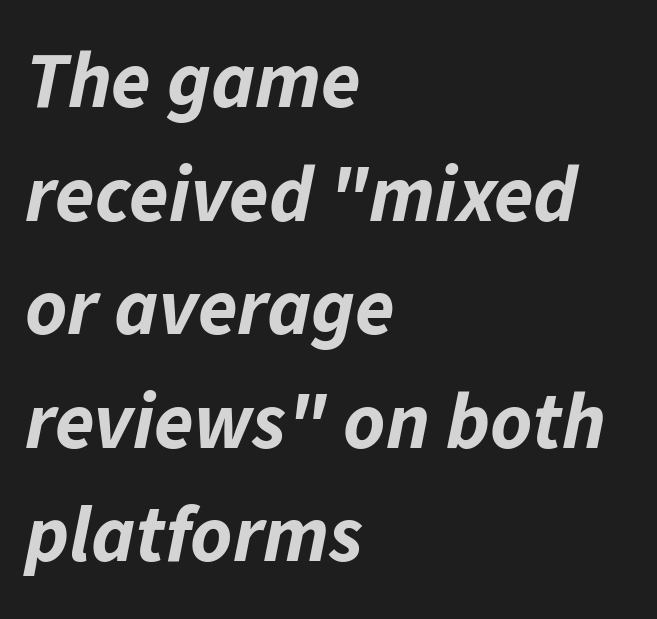
Emphasis-style slanted type is in use. Words float on clear page, feet unadorned. How would I describe the line gaps? Plain and ordinary. Between one letter and the next there's only the usual sliver of space.
